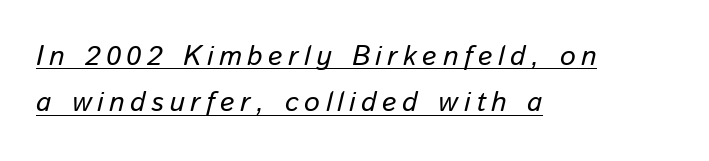
The image shows 28 px text type, italic (leaning right); set left-aligned, normal line spacing (1.66x), unusually wide letter spacing (+0.2 em), underlined; low stroke contrast and a medium x-height.
